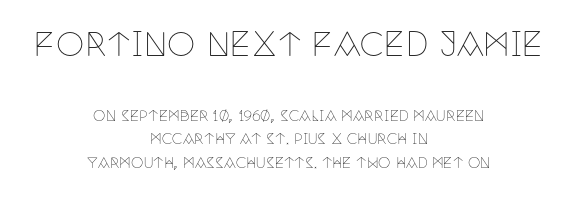
The image shows 32 px thin, condensed serif type, upright; set centered, normal line spacing (1.67x), normal letter spacing, not underlined; the first (top) block is 2.29x larger; low stroke contrast and a large x-height.
